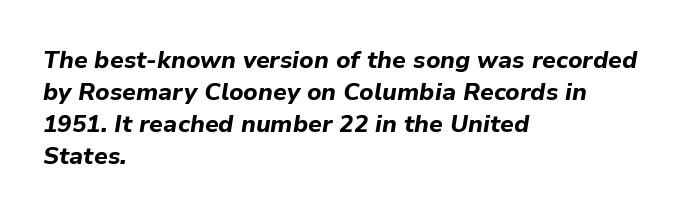
The strip under each line holds only bare page. Alignment: flush left. Notice how descenders clear the ascenders below comfortably — that's standard leading. Honestly, the letter spacing is just normal — you wouldn't notice it.
